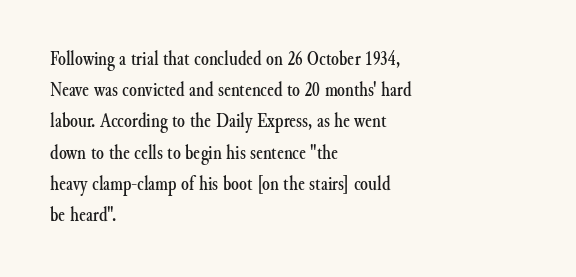
{"italic": "no", "underline": "no", "align": "left", "line_spacing": "normal", "line_spacing_ratio": 1.56, "letter_spacing": "normal", "letter_spacing_em": 0.0, "glyph_px": 20}
